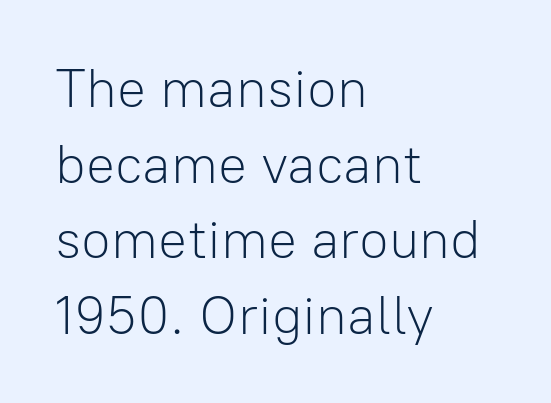
The setting favours the left margin, as ordinary paragraphs usually do. Nothing unusual about the tracking: characters are spaced as the font intends. Interline gaps are of average width in this sample. Is this a sans? Yes — the strokes have no serifs. The characters are drawn with everyday or finer stroke widths. Bare-footed words on every line.
